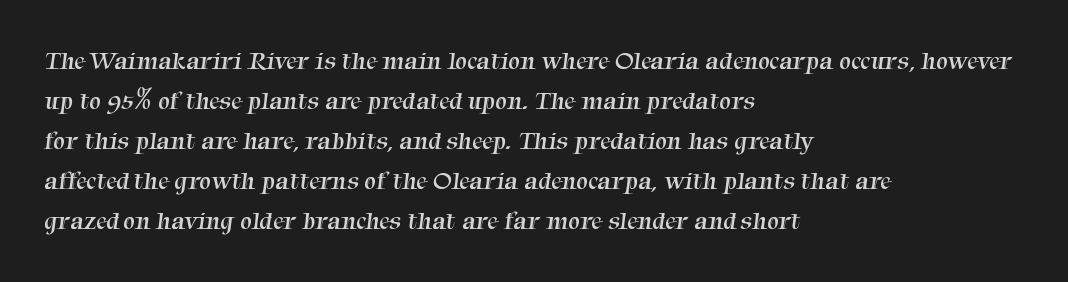
The image shows 26 px text type; set left-aligned, normal line spacing (1.54x), normal letter spacing, not underlined.
